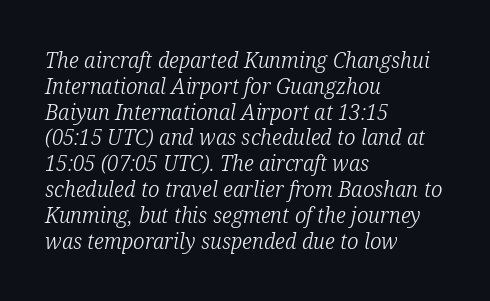
This sample uses an oblique cut, with every glyph tilted off the vertical. Think standard paragraph weight, or any step lighter than that. Honestly, there is no underline to notice here at all. The line texture is even and compact thanks to regular tracking.
